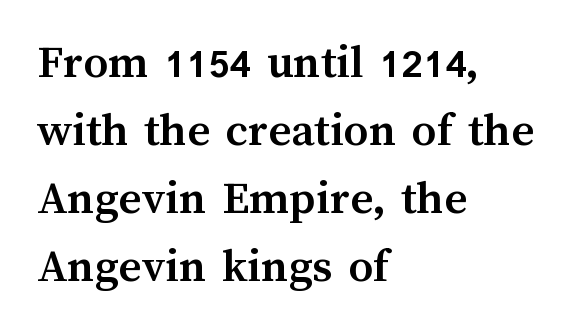
The image shows 49 px semibold type, upright; set left-aligned, normal line spacing (1.39x), normal letter spacing, not underlined; medium stroke contrast and a medium x-height.
